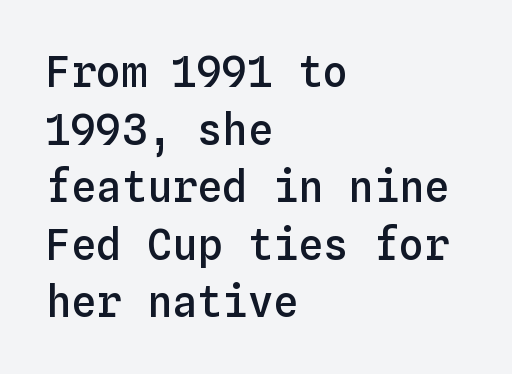
Q: Is the text bold? A: Semi-bold.
Q: Is the text italic (slanted)? A: No, it is upright.
Q: Is the text underlined? A: No.
Q: How is the paragraph aligned? A: Left-aligned.
Q: Is the spacing between letters normal or unusually wide? A: Normal.
Q: Is the spacing between lines tight, normal or loose? A: Normal.
Q: Width (condensed, normal, or wide)? A: Normal.
Q: Stroke contrast? A: Low.
Q: x-height? A: Medium.
Q: Monospaced? A: Yes.
